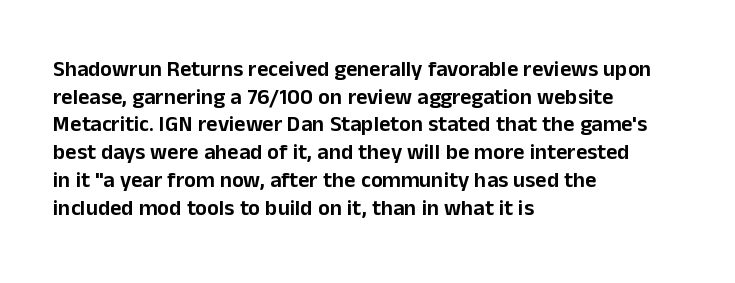
Regarding leading, the lines here are spaced in the standard way. The space beneath each line is pristine and unruled. Tracking value appears to be zero — textbook default spacing. The setting favours the left margin, as ordinary paragraphs usually do.
